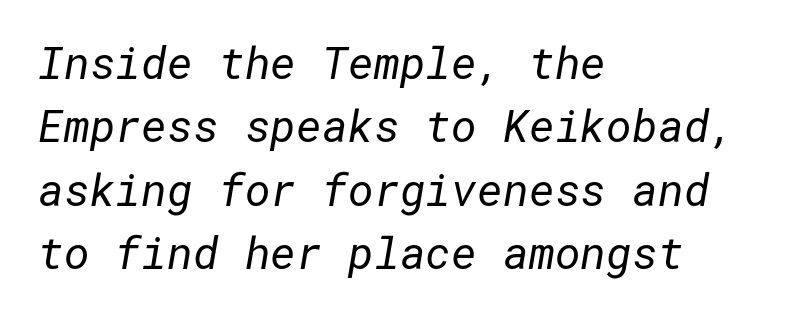
Q: Is the text bold? A: No.
Q: Is the typeface a serif or a sans-serif typeface? A: Sans-serif.
Q: Is the text underlined? A: No.
Q: How is the paragraph aligned? A: Left-aligned.
Q: Is the spacing between letters normal or unusually wide? A: Normal.
Q: Is the spacing between lines tight, normal or loose? A: Normal.
Q: Width (condensed, normal, or wide)? A: Normal.
Q: Stroke contrast? A: Low.
Q: x-height? A: Medium.
